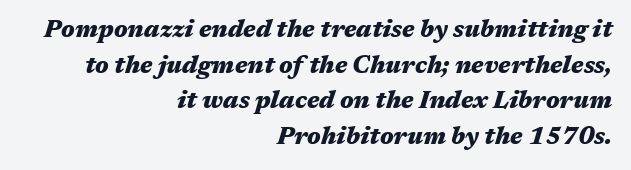
The baseline area is clear. Leftover space on each line is placed entirely before the opening word. The rendering uses a bold face; every stroke is thick and dark. It's the slanting kind of type. A typesetter would call this leading conventional body-copy spacing. The horizontal fit of the characters is conventional and even.
